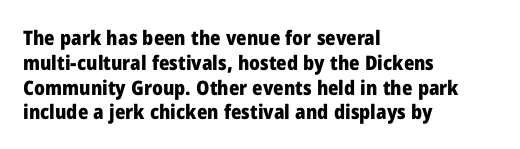
Q: Is the text bold? A: Yes.
Q: Is the text italic (slanted)? A: No, it is upright.
Q: Is the text underlined? A: No.
Q: How is the paragraph aligned? A: Left-aligned.
Q: Is the spacing between letters normal or unusually wide? A: Normal.
